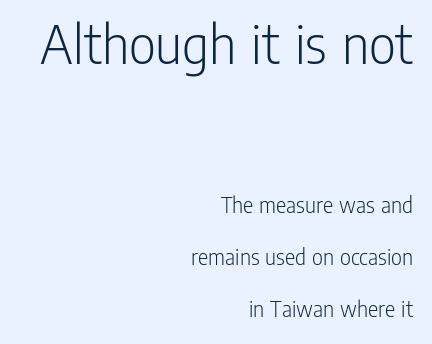
The image shows 59 px light, condensed sans-serif type, upright; set right-aligned, loose line spacing (2.18x), normal letter spacing, not underlined; the first (top) block is 2.46x larger; low stroke contrast and a medium x-height.
